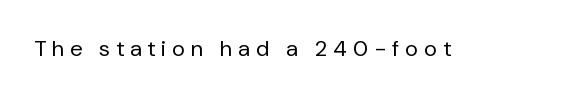
{"italic": "no", "bold": "no", "underline": "no", "letter_spacing": "wide", "letter_spacing_em": 0.29, "glyph_px": 22}
